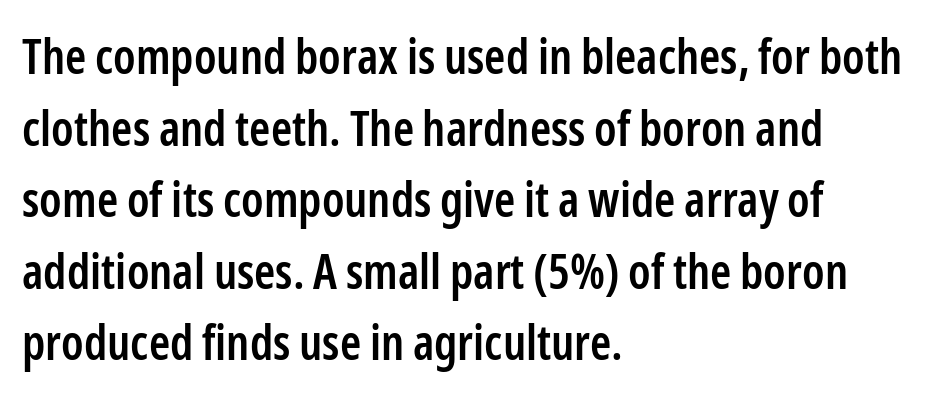
{"serif": "no", "italic": "no", "bold": "semi", "weight": "semibold", "width": "condensed", "stroke_contrast": "low", "x_height": "medium", "monospaced": "no", "underline": "no", "align": "left", "line_spacing": "normal", "line_spacing_ratio": 1.49, "letter_spacing": "normal", "letter_spacing_em": 0.0, "glyph_px": 48}
